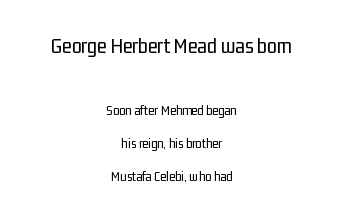
{"italic": "no", "bold": "no", "underline": "no", "align": "center", "line_spacing": "loose", "line_spacing_ratio": 2.35, "letter_spacing": "normal", "letter_spacing_em": 0.0, "larger_block": "first", "size_ratio": 1.57, "glyph_px": 22}
